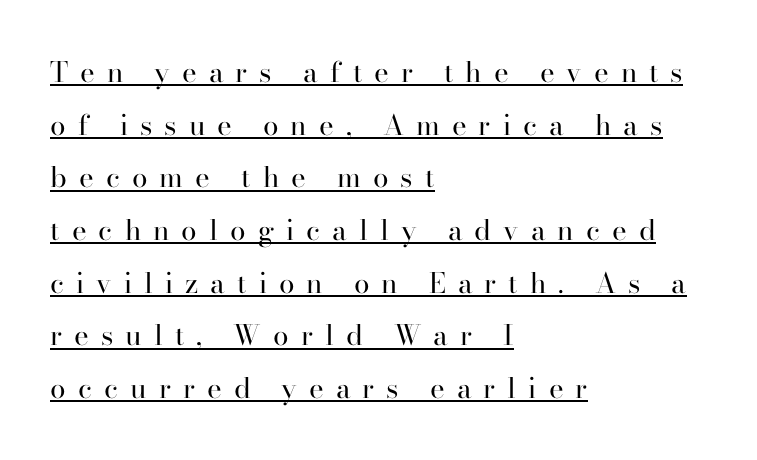
Q: Is the text bold? A: No.
Q: Is the text italic (slanted)? A: No, it is upright.
Q: Is the typeface a serif or a sans-serif typeface? A: Serif.
Q: Is the text underlined? A: Yes.
Q: How is the paragraph aligned? A: Left-aligned.
Q: Is the spacing between letters normal or unusually wide? A: Unusually wide.
Q: Width (condensed, normal, or wide)? A: Normal.
Q: Stroke contrast? A: High.
Q: x-height? A: Small.
Q: Monospaced? A: No.
